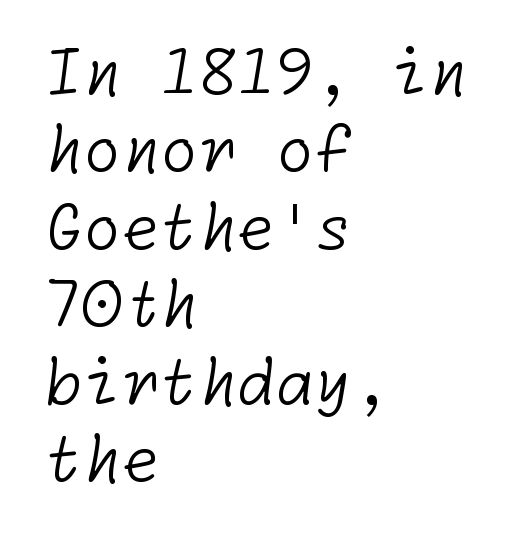
{"serif": "no", "bold": "no", "weight": "light", "width": "normal", "stroke_contrast": "low", "x_height": "medium", "underline": "no", "align": "left", "line_spacing": "normal", "line_spacing_ratio": 1.25, "letter_spacing": "normal", "letter_spacing_em": 0.0, "glyph_px": 62}
